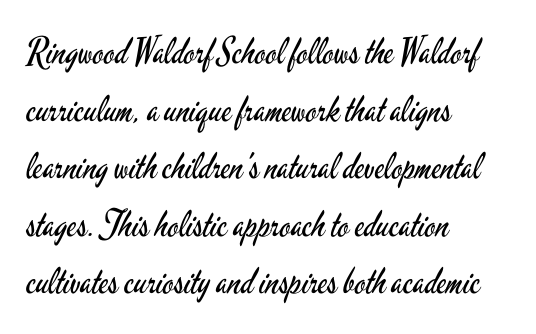
Here the designer chose a conventional face with non-uniform glyph widths. You could call the tracking neutral — neither tight nor loose. Typographically, this falls in the sans-serif category.
